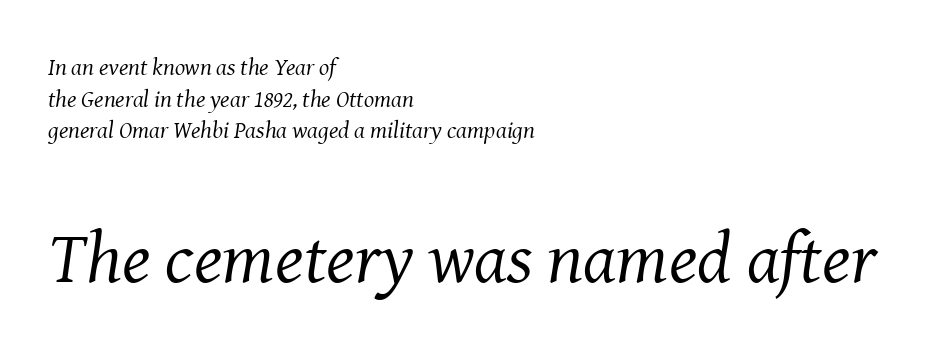
Letterform terminals end in serifs throughout the passage. This sample has the flowing, uneven cadence of proportional lettering. Is the letter spacing exaggerated? No — it looks like the ordinary default. A clean baseline with only descenders dipping below it.
